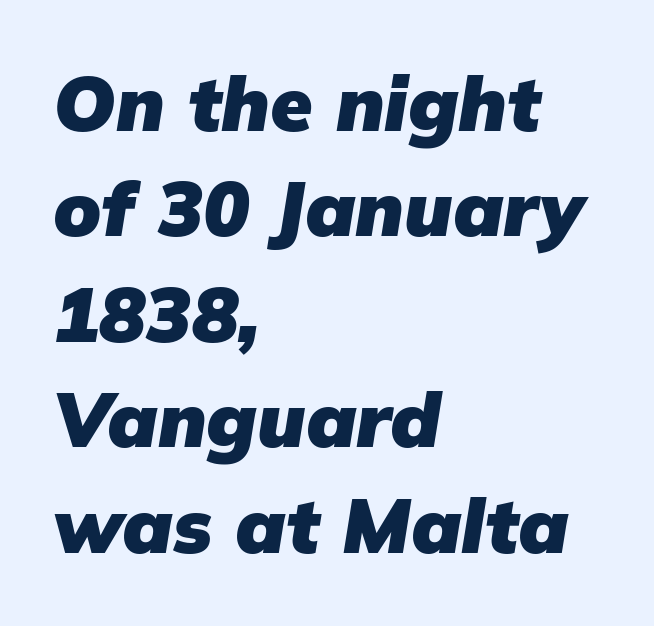
The image shows 77 px heavy type, italic (leaning right); set left-aligned, normal line spacing (1.37x), normal letter spacing, not underlined; low stroke contrast and a medium x-height.
